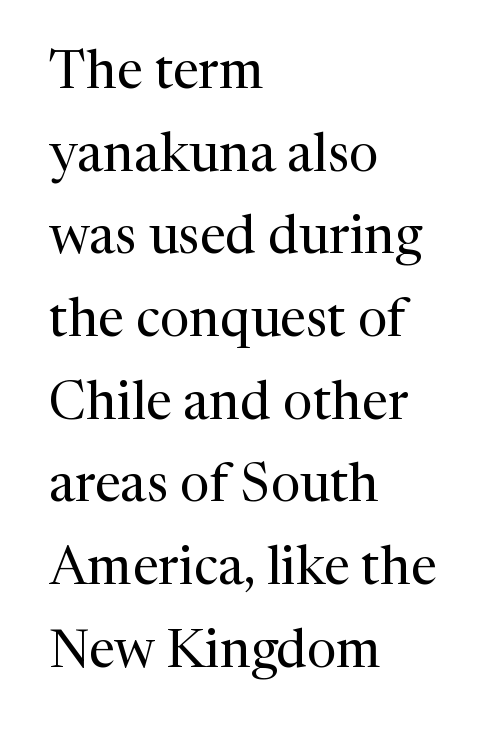
The space directly below the letters is spotless. The rendering uses natural spacing where letterforms have individual widths. The designer went with a serif here, giving each stem small feet. The strokes are not fattened; the text isn't bold. A student would call this left alignment; a typographer would say flush left, rag right.
